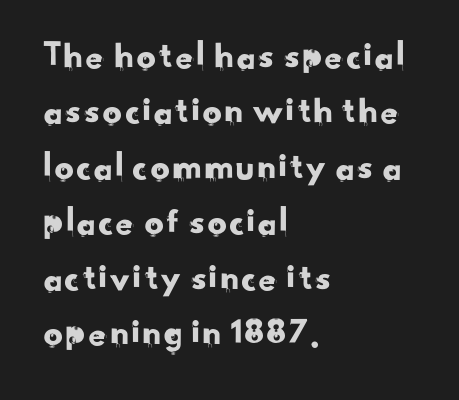
{"serif": "no", "width": "normal", "stroke_contrast": "low", "x_height": "small", "monospaced": "no", "underline": "no", "align": "left", "line_spacing": "normal", "line_spacing_ratio": 1.46, "letter_spacing": "normal", "letter_spacing_em": 0.0, "glyph_px": 38}
